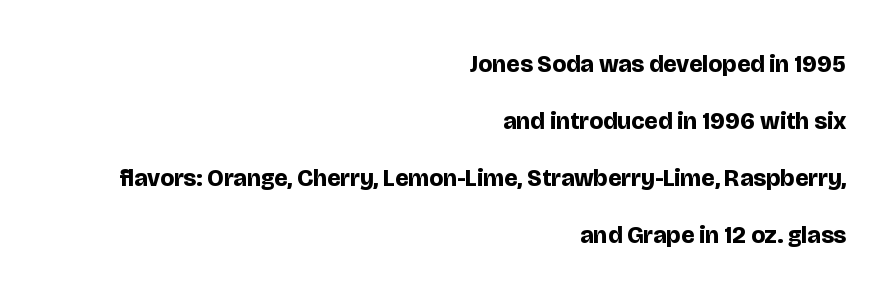
This is the regular roman posture of the typeface. Any mark beneath the type? The region is blank. In terms of weight, the rendering is a true, heavy bold. The line-height multiplier appears high, well above default. Does the copy run flush right? Yes — the right margin is perfectly even.
